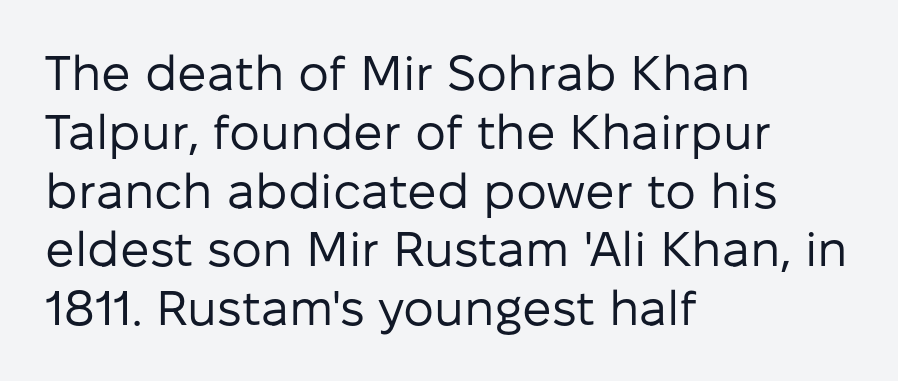
Each letter's strokes conclude bluntly, with no projecting serifs. This rendering leaves character spacing at its baseline value. You can tell it's not italic because the verticals are truly vertical. This sample is left-justified, so line endings fall wherever the words run out. Vertical stems look standard width or narrower in stroke.
